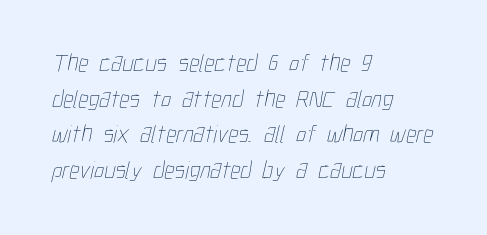
The line-height multiplier appears to be the usual default. Descenders hang freely into open space. These lines are set flush left with a ragged right edge. The weight would be labelled regular, book, light, or lighter still.
